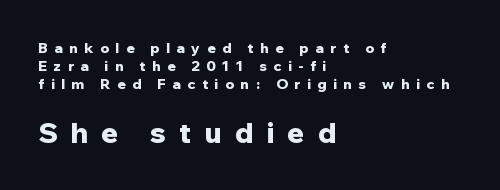
The image shows 28 px bold sans-serif type, upright; set left-aligned, normal line spacing (1.28x), unusually wide letter spacing (+0.47 em), not underlined; the second (bottom) block is 2.0x larger; low stroke contrast and a medium x-height.
